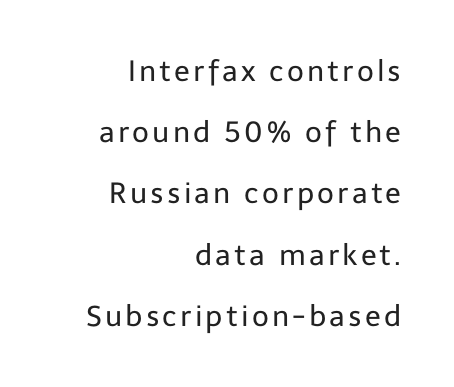
The baseline area is clear. Each letter's strokes conclude bluntly, with no projecting serifs. Horizontal alignment here is rightward, an uncommon choice for prose. A roman cut, with each character standing at attention. Varying glyph widths throughout — classic text-font behaviour. The characters are drawn with everyday or finer stroke widths.
